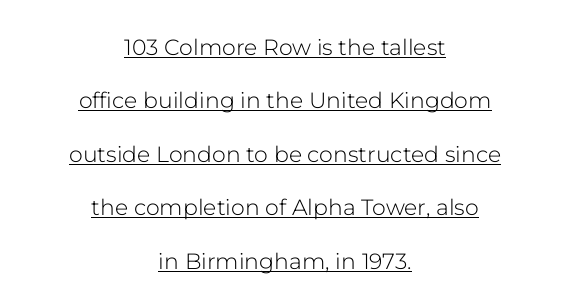
Q: Is the text bold? A: No.
Q: Is the text italic (slanted)? A: No, it is upright.
Q: Is the text underlined? A: Yes.
Q: How is the paragraph aligned? A: Centered.
Q: Is the spacing between letters normal or unusually wide? A: Normal.
Q: Is the spacing between lines tight, normal or loose? A: Loose.
